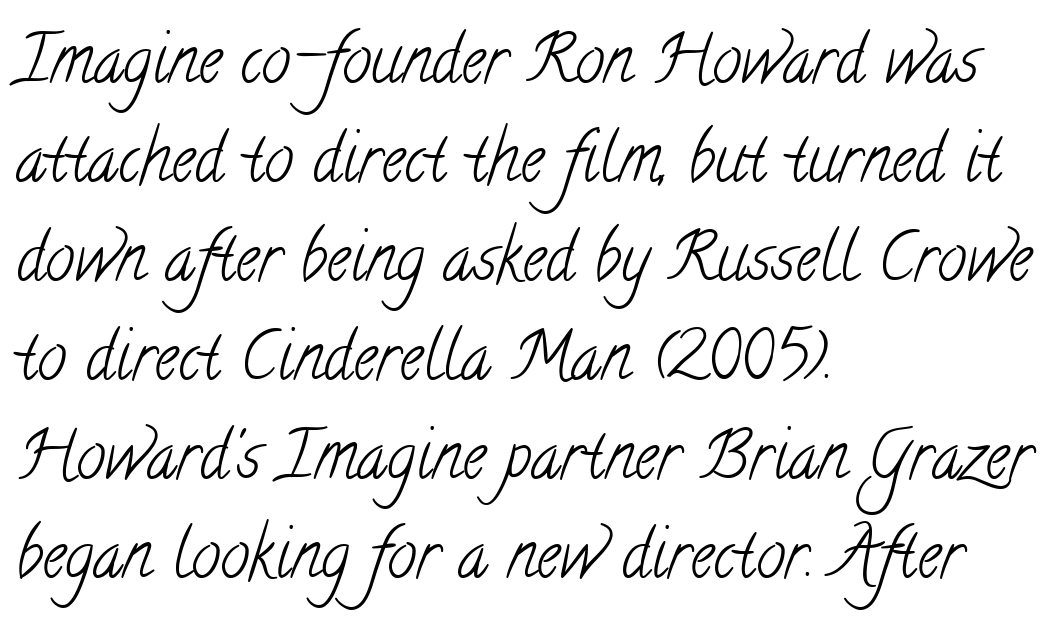
This sample has the flowing, uneven cadence of proportional lettering. All the whitespace from short lines collects on the right. Old-style or modern, the face here clearly has serifs. Tracking here is standard; glyphs follow each other at the usual distance. Clear beneath every line of the passage.
